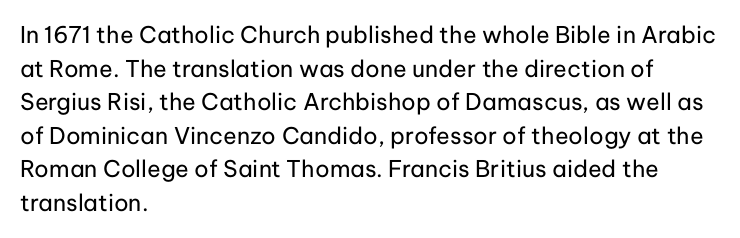
{"italic": "no", "bold": "no", "underline": "no", "align": "left", "line_spacing": "normal", "line_spacing_ratio": 1.46, "letter_spacing": "normal", "letter_spacing_em": 0.0, "glyph_px": 23}
